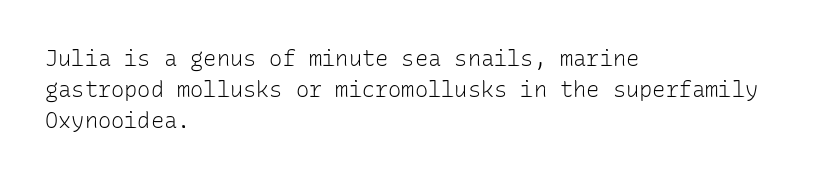
Every row of glyphs begins at an identical x-position on the left. The typesetting does not lean heavy: it is not bold. One glance says typical: line gaps are just what's usual. Underlining? Definitely not there.
